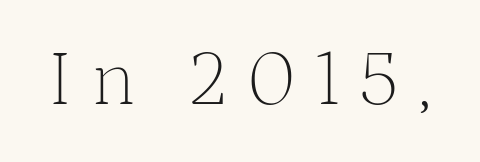
Q: Is the text bold? A: No.
Q: Is the text italic (slanted)? A: No, it is upright.
Q: Is the typeface a serif or a sans-serif typeface? A: Serif.
Q: Is the text underlined? A: No.
Q: Is the spacing between letters normal or unusually wide? A: Unusually wide.
Q: Width (condensed, normal, or wide)? A: Normal.
Q: Stroke contrast? A: Medium.
Q: x-height? A: Medium.
Q: Monospaced? A: No.
